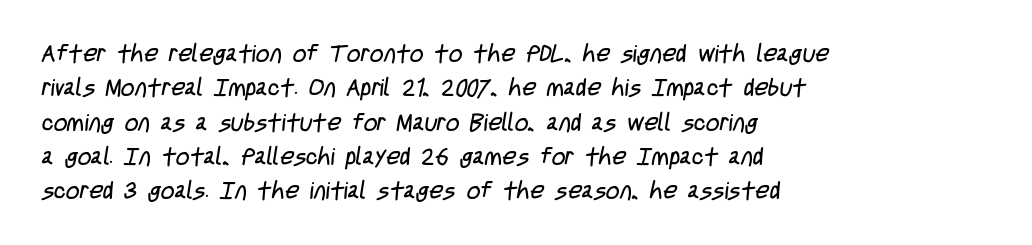
Q: Is the text bold? A: No.
Q: Is the text underlined? A: No.
Q: How is the paragraph aligned? A: Left-aligned.
Q: Is the spacing between letters normal or unusually wide? A: Normal.
Q: Is the spacing between lines tight, normal or loose? A: Normal.
